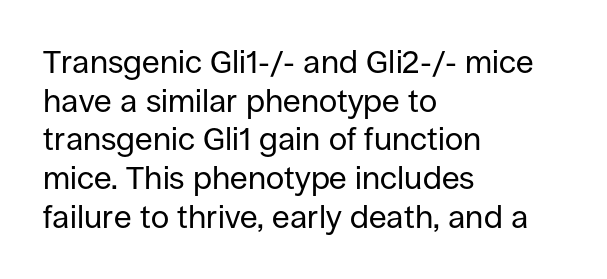
{"serif": "no", "italic": "no", "bold": "no", "weight": "regular", "width": "normal", "stroke_contrast": "low", "x_height": "large", "monospaced": "no", "underline": "no", "align": "left", "line_spacing_ratio": 1.21, "letter_spacing": "normal", "letter_spacing_em": 0.0, "glyph_px": 32}
